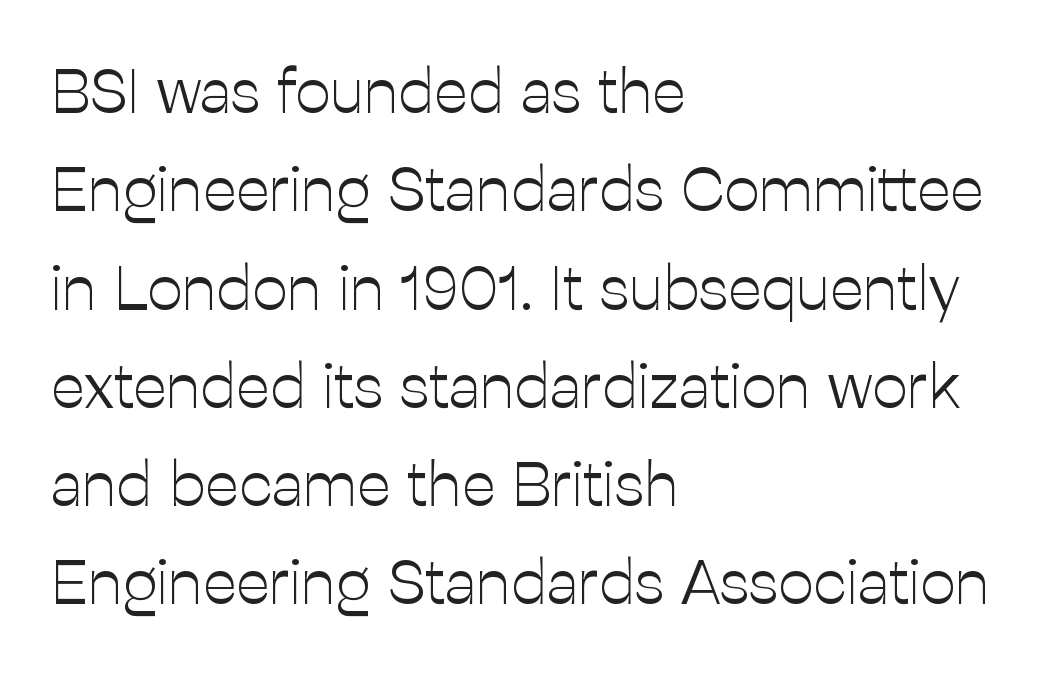
The image shows 63 px light sans-serif type, upright; set left-aligned, normal line spacing (1.56x), normal letter spacing, not underlined; low stroke contrast and a medium x-height.
